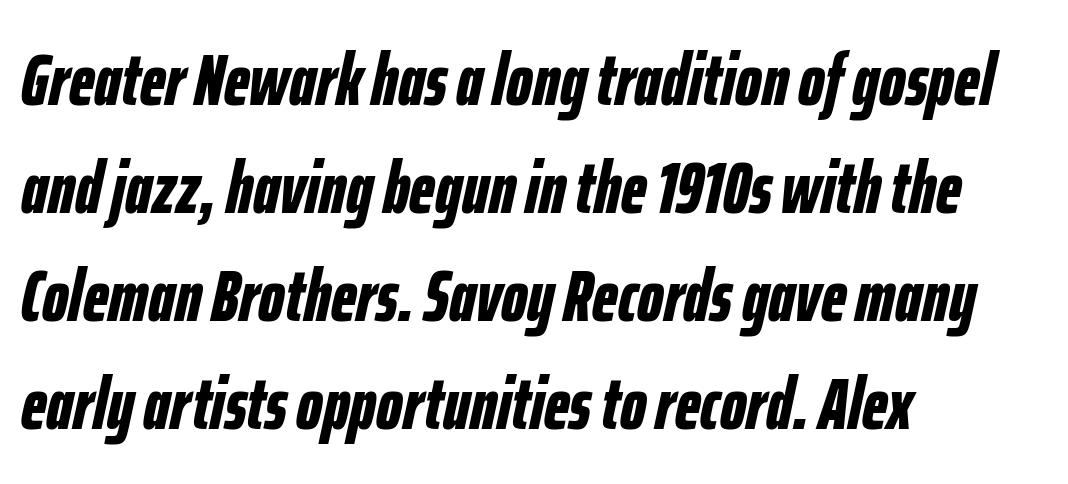
Q: Is the text bold? A: Yes.
Q: Is the text italic (slanted)? A: Yes, it leans right by about 12 degrees.
Q: Is the text underlined? A: No.
Q: How is the paragraph aligned? A: Left-aligned.
Q: Is the spacing between letters normal or unusually wide? A: Normal.
Q: Is the spacing between lines tight, normal or loose? A: Normal.
Q: Width (condensed, normal, or wide)? A: Condensed.
Q: Stroke contrast? A: Low.
Q: x-height? A: Medium.
Q: Monospaced? A: No.
